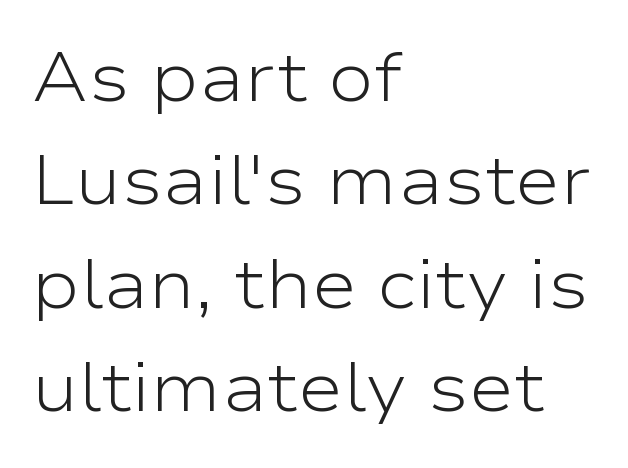
Q: Is the text bold? A: No.
Q: Is the text italic (slanted)? A: No, it is upright.
Q: Is the typeface a serif or a sans-serif typeface? A: Sans-serif.
Q: Is the text underlined? A: No.
Q: How is the paragraph aligned? A: Left-aligned.
Q: Is the spacing between letters normal or unusually wide? A: Normal.
Q: Is the spacing between lines tight, normal or loose? A: Normal.
Q: Width (condensed, normal, or wide)? A: Wide.
Q: Stroke contrast? A: Low.
Q: x-height? A: Medium.
Q: Monospaced? A: No.
